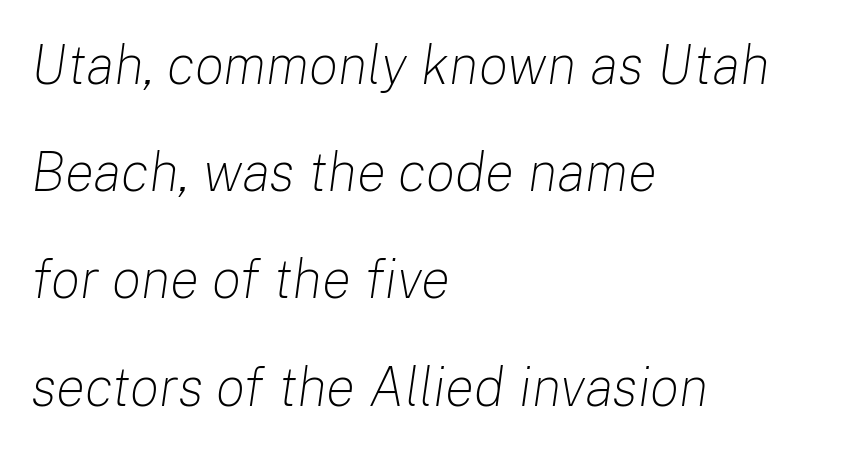
{"italic": "yes", "lean": "right", "slant_degrees": 8, "bold": "no", "weight": "light", "width": "normal", "stroke_contrast": "low", "x_height": "medium", "monospaced": "no", "underline": "no", "align": "left", "line_spacing": "loose", "line_spacing_ratio": 1.95, "letter_spacing": "normal", "letter_spacing_em": 0.0, "glyph_px": 55}
